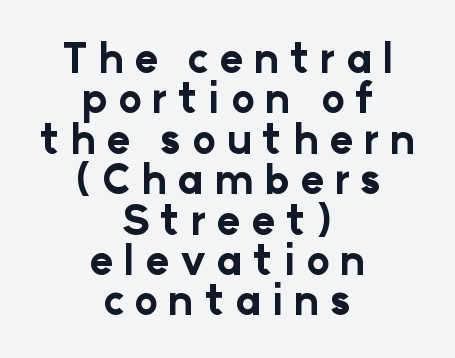
The image shows 40 px bold sans-serif type, upright; set centered, tight line spacing (1.01x), unusually wide letter spacing (+0.26 em), not underlined; low stroke contrast and a medium x-height.
